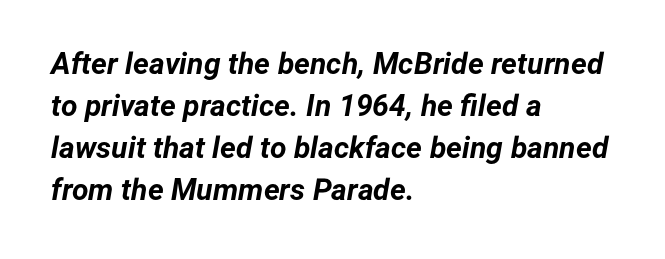
How would I describe the line gaps? Plain and ordinary. The sample has been set heavy, in full bold. Proportional: the letters do not fall into vertical columns. This is oblique type, the kind used for emphasis or titles.
